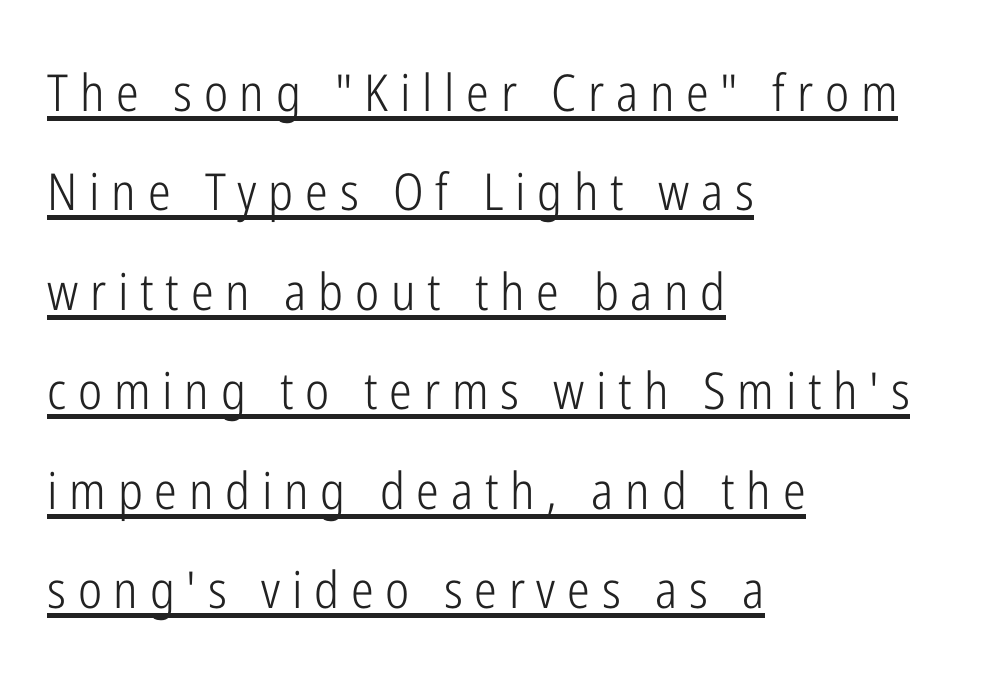
Q: Is the text bold? A: No.
Q: Is the text italic (slanted)? A: No, it is upright.
Q: Is the typeface a serif or a sans-serif typeface? A: Sans-serif.
Q: Is the text underlined? A: Yes.
Q: How is the paragraph aligned? A: Left-aligned.
Q: Is the spacing between letters normal or unusually wide? A: Unusually wide.
Q: Is the spacing between lines tight, normal or loose? A: Loose.
Q: Width (condensed, normal, or wide)? A: Condensed.
Q: Stroke contrast? A: Low.
Q: x-height? A: Medium.
Q: Monospaced? A: No.
